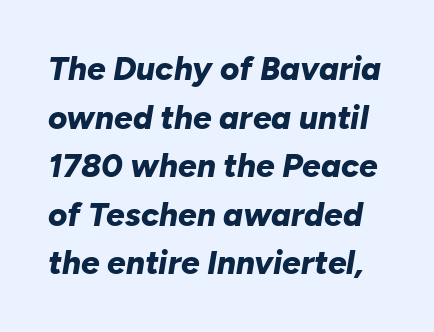
Q: Is the text bold? A: Yes.
Q: Is the text italic (slanted)? A: Yes, it leans right by about 10 degrees.
Q: Is the text underlined? A: No.
Q: Is the spacing between letters normal or unusually wide? A: Normal.
Q: Is the spacing between lines tight, normal or loose? A: Normal.
Q: Width (condensed, normal, or wide)? A: Normal.
Q: Stroke contrast? A: Low.
Q: x-height? A: Medium.
Q: Monospaced? A: No.
